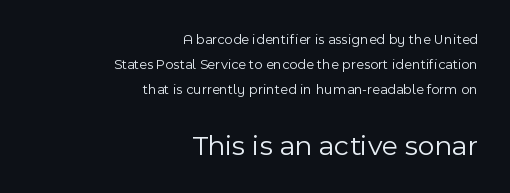
{"serif": "no", "italic": "no", "bold": "no", "weight": "light", "width": "normal", "x_height": "medium", "monospaced": "no", "underline": "no", "align": "right", "line_spacing_ratio": 1.8, "letter_spacing": "normal", "letter_spacing_em": 0.0, "larger_block": "second", "size_ratio": 2.07, "glyph_px": 29}
